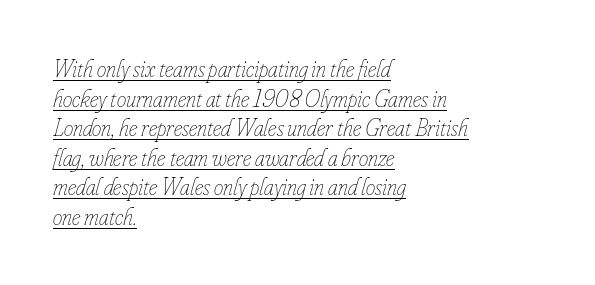
{"italic": "yes", "lean": "right", "slant_degrees": 16, "bold": "no", "underline": "yes", "align": "left", "line_spacing_ratio": 1.23, "letter_spacing": "normal", "letter_spacing_em": 0.0, "glyph_px": 24}
